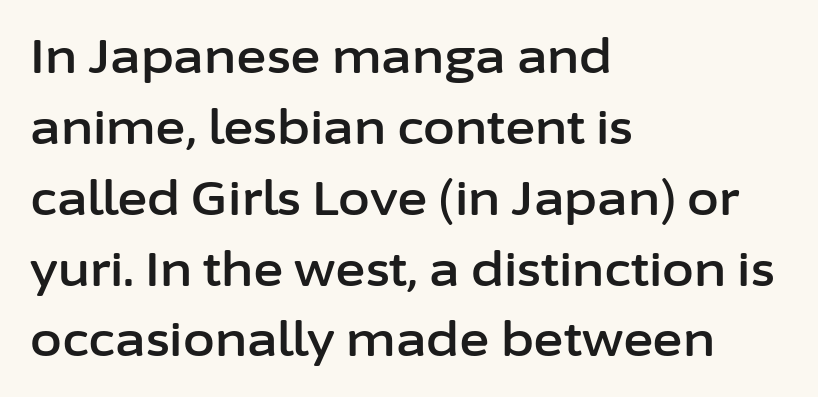
The image shows 46 px sans-serif type, upright; set left-aligned, normal line spacing (1.54x), normal letter spacing, not underlined; low stroke contrast and a medium x-height.
